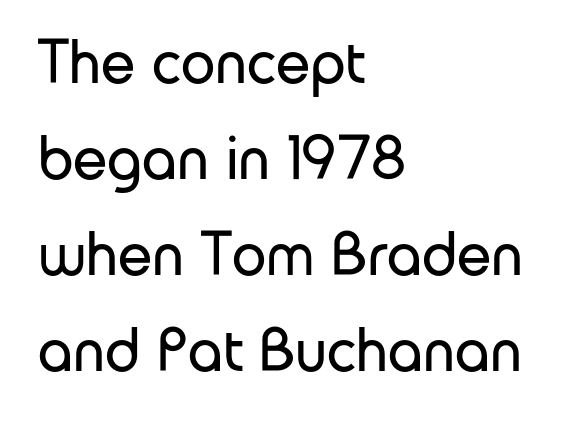
Q: Is the text bold? A: No.
Q: Is the text italic (slanted)? A: No, it is upright.
Q: Is the typeface a serif or a sans-serif typeface? A: Sans-serif.
Q: Is the text underlined? A: No.
Q: How is the paragraph aligned? A: Left-aligned.
Q: Is the spacing between letters normal or unusually wide? A: Normal.
Q: Is the spacing between lines tight, normal or loose? A: Normal.
Q: Width (condensed, normal, or wide)? A: Normal.
Q: Stroke contrast? A: Low.
Q: x-height? A: Medium.
Q: Monospaced? A: No.
